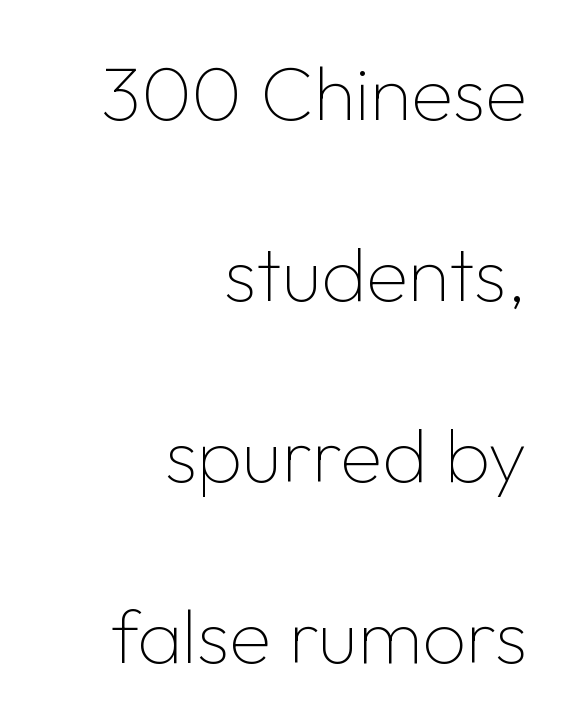
Q: Is the text bold? A: No.
Q: Is the text italic (slanted)? A: No, it is upright.
Q: Is the typeface a serif or a sans-serif typeface? A: Sans-serif.
Q: Is the text underlined? A: No.
Q: How is the paragraph aligned? A: Right-aligned.
Q: Is the spacing between letters normal or unusually wide? A: Normal.
Q: Is the spacing between lines tight, normal or loose? A: Loose.
Q: Width (condensed, normal, or wide)? A: Normal.
Q: Stroke contrast? A: Low.
Q: x-height? A: Medium.
Q: Monospaced? A: No.
